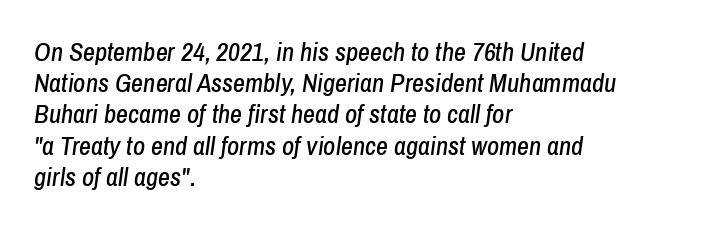
Q: Is the text italic (slanted)? A: Yes, it leans right by about 8 degrees.
Q: Is the text underlined? A: No.
Q: How is the paragraph aligned? A: Left-aligned.
Q: Is the spacing between letters normal or unusually wide? A: Normal.
